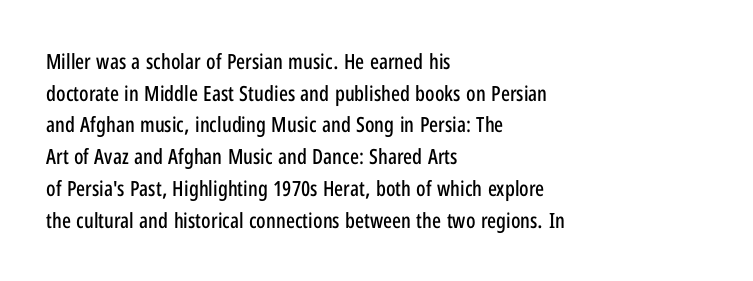
Has an underline been added? It has not. Do the letters lean? They stand straight. Notice how descenders clear the ascenders below comfortably — that's standard leading. The line texture is even and compact thanks to regular tracking.
